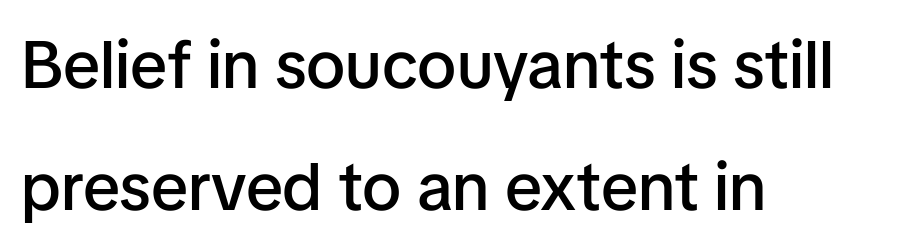
The lines are quadded left. Each glyph is drawn with semibold strokes, heavier than normal yet not fully bold. Standard letterfit; no display-style spreading of the glyphs. Letters rest on an invisible, unmarked baseline.
